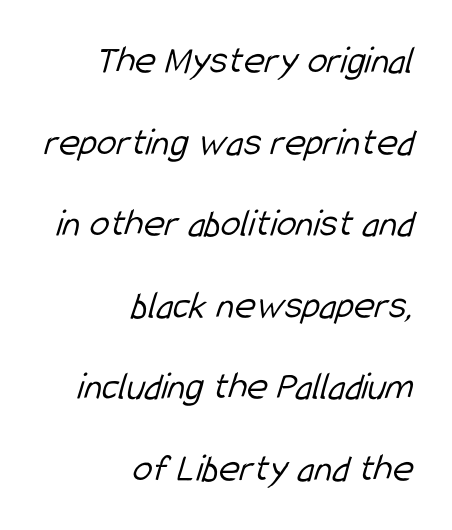
{"serif": "no", "bold": "no", "weight": "light", "width": "condensed", "stroke_contrast": "low", "x_height": "medium", "monospaced": "no", "underline": "no", "align": "right", "line_spacing": "loose", "line_spacing_ratio": 2.04, "letter_spacing": "normal", "letter_spacing_em": 0.0, "glyph_px": 40}
